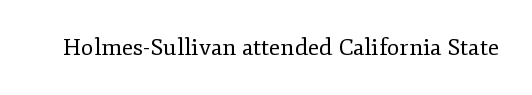
Q: Is the text bold? A: No.
Q: Is the text italic (slanted)? A: No, it is upright.
Q: Is the text underlined? A: No.
Q: Is the spacing between letters normal or unusually wide? A: Normal.
